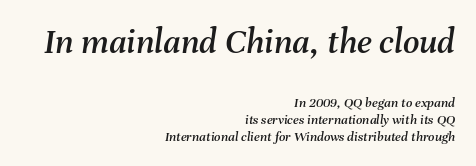
The gap between lines stays unmarked. The letters are slanted; this is an italic face. The text block is weighted toward the right margin, trailing off unevenly leftward. Looks like regular typesetting: each glyph gets only the width it needs.
